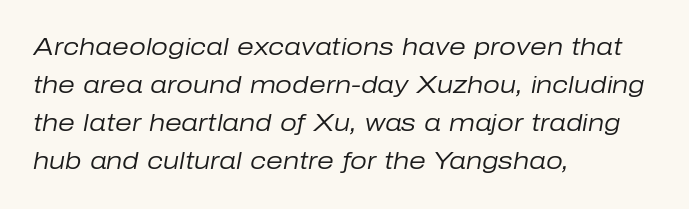
{"italic": "yes", "lean": "right", "slant_degrees": 10, "bold": "no", "underline": "no", "align": "left", "line_spacing": "normal", "line_spacing_ratio": 1.59, "letter_spacing": "normal", "letter_spacing_em": 0.0, "glyph_px": 24}
